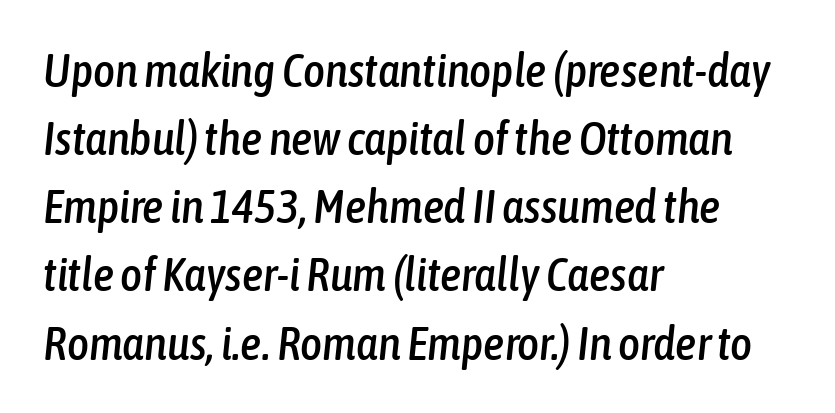
The image shows 47 px condensed type, italic (leaning right); set left-aligned, normal line spacing (1.45x), normal letter spacing, not underlined; low stroke contrast and a medium x-height.
